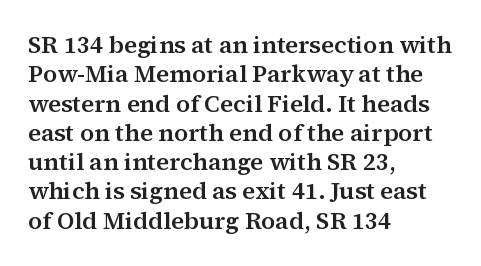
{"italic": "no", "underline": "no", "align": "left", "line_spacing_ratio": 1.22, "letter_spacing": "normal", "letter_spacing_em": 0.0, "glyph_px": 24}
